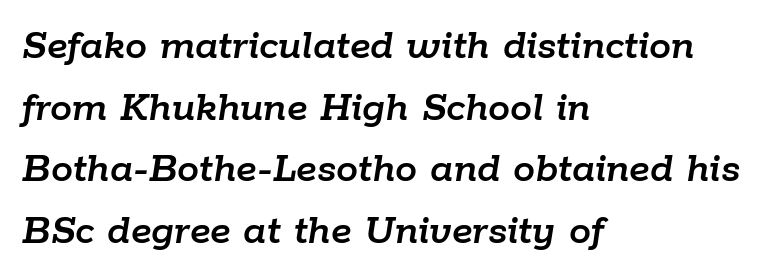
The image shows 44 px text type, italic (leaning right); set left-aligned, normal line spacing (1.4x), normal letter spacing, not underlined; low stroke contrast and a medium x-height.
